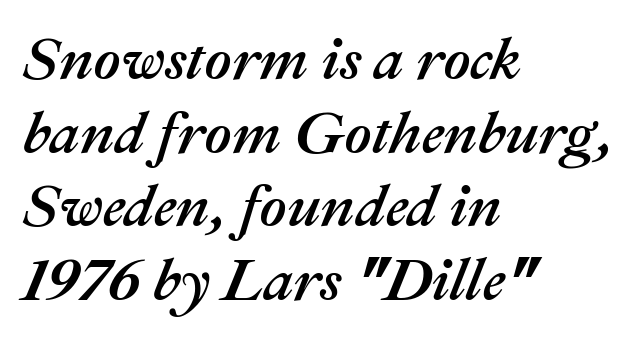
The letters advance in unequal steps, a hallmark of proportional type. Look at the tracking — it's just the regular setting, nothing added. Layout note: lines flush left. When letters slant like this, we call the style italic. How would I describe the line gaps? Plain and ordinary.
